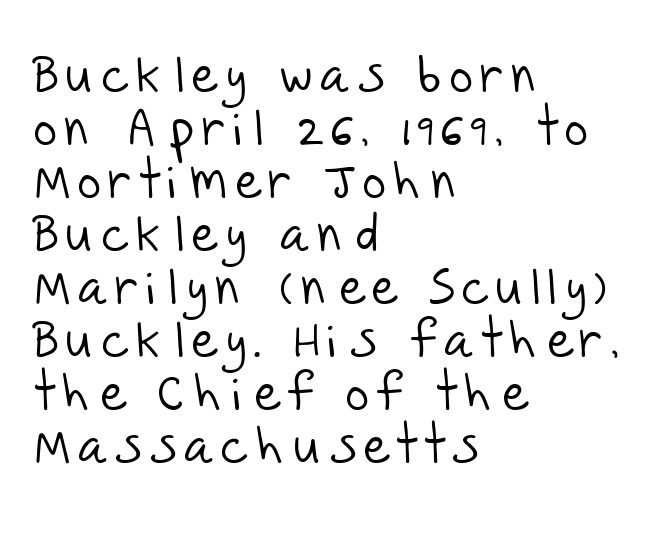
The image shows 51 px light sans-serif type; set left-aligned, tight line spacing (1.04x), not underlined; low stroke contrast and a large x-height.
